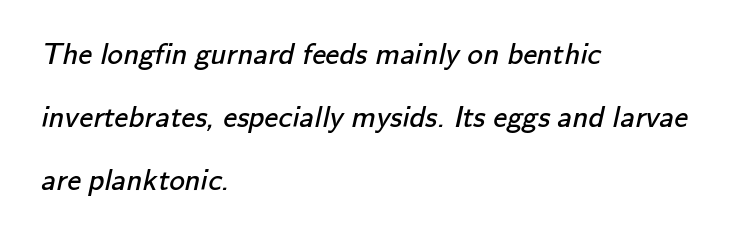
Letterform terminals end flat and unadorned throughout the passage. Stem width sits at or under what a default text font uses. Letters rest on an invisible, unmarked baseline. Honestly, the letter spacing is just normal — you wouldn't notice it. Varying glyph widths throughout — classic text-font behaviour.
